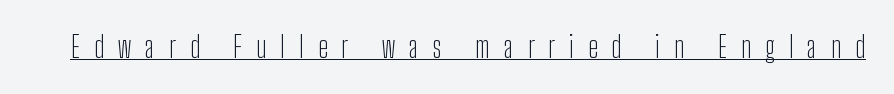
Each word looks stretched out because of the extra space between its letters. Character widths vary here, with narrow letters taking less room than wide ones. The weight would be labelled regular, book, light, or lighter still. Grotesque or geometric, the face here clearly has no serifs.
